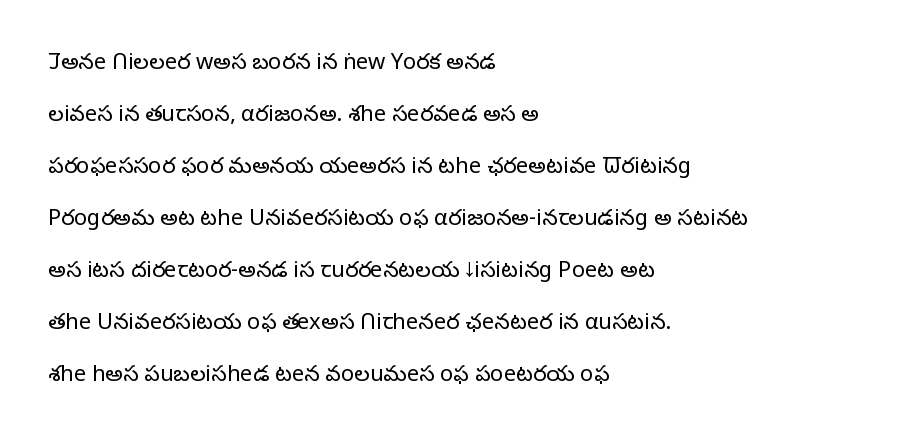
Vertical strokes here are truly vertical. Which margin do the lines hug? The left one — the right edge is uneven. These lines stand farther apart than default settings would place them. Between one letter and the next there's only the usual sliver of space. Rule under the text: the space is simply empty. Vertical stems look standard width or narrower in stroke.
